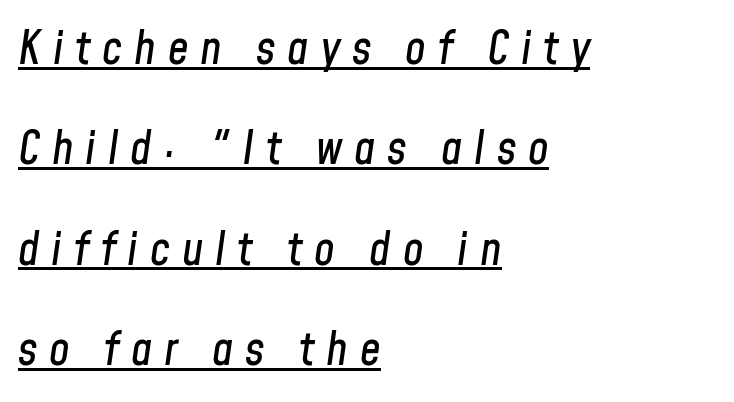
The image shows 46 px condensed type, italic (leaning right); set left-aligned, loose line spacing (2.18x), unusually wide letter spacing (+0.26 em), underlined; low stroke contrast and a medium x-height.
